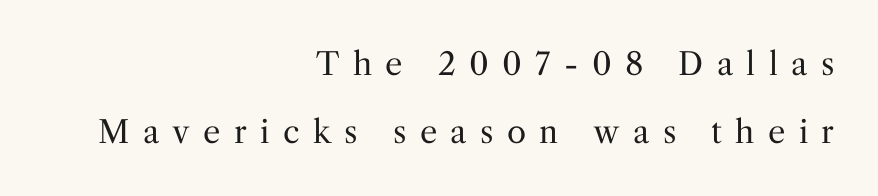
Typeset ragged left — the right edge is the straight one. Beneath every word, the page is bare. The type is letterspaced generously, with wide tracking. These lines are rendered in a variable-pitch font.
